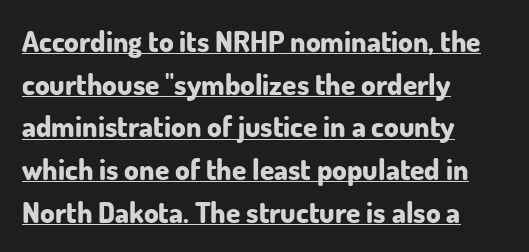
Q: Is the text bold? A: Yes.
Q: Is the text italic (slanted)? A: No, it is upright.
Q: Is the typeface a serif or a sans-serif typeface? A: Sans-serif.
Q: Is the text underlined? A: Yes.
Q: How is the paragraph aligned? A: Left-aligned.
Q: Is the spacing between letters normal or unusually wide? A: Normal.
Q: Is the spacing between lines tight, normal or loose? A: Normal.
Q: Width (condensed, normal, or wide)? A: Normal.
Q: Stroke contrast? A: Low.
Q: x-height? A: Small.
Q: Monospaced? A: No.
